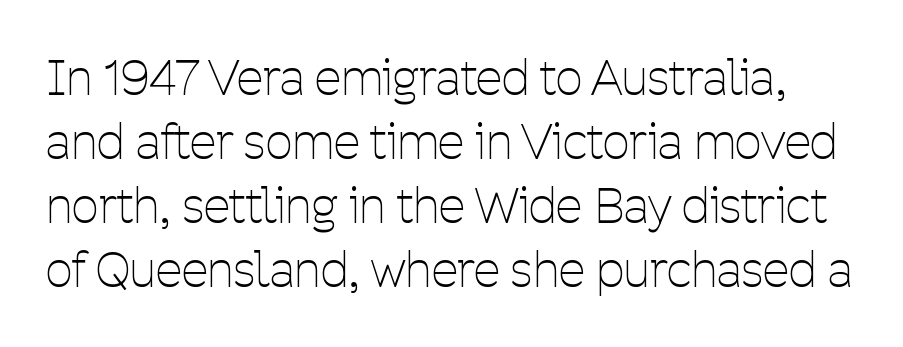
Q: Is the text bold? A: No.
Q: Is the text italic (slanted)? A: No, it is upright.
Q: Is the typeface a serif or a sans-serif typeface? A: Sans-serif.
Q: Is the text underlined? A: No.
Q: Is the spacing between letters normal or unusually wide? A: Normal.
Q: Is the spacing between lines tight, normal or loose? A: Normal.
Q: Width (condensed, normal, or wide)? A: Condensed.
Q: Stroke contrast? A: Low.
Q: x-height? A: Medium.
Q: Monospaced? A: No.
